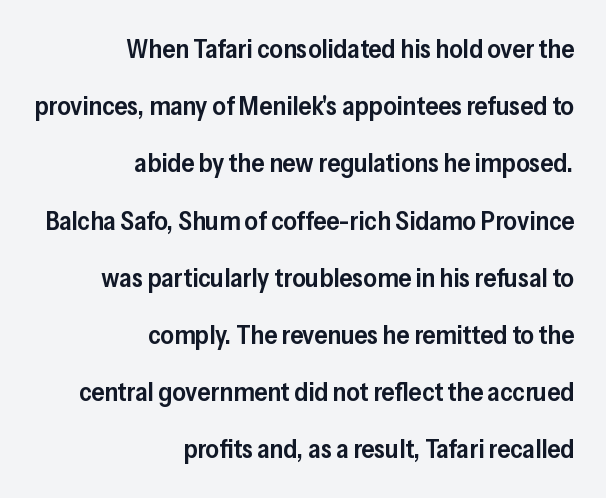
Q: Is the text bold? A: Semi-bold.
Q: Is the text italic (slanted)? A: No, it is upright.
Q: Is the text underlined? A: No.
Q: How is the paragraph aligned? A: Right-aligned.
Q: Is the spacing between letters normal or unusually wide? A: Normal.
Q: Is the spacing between lines tight, normal or loose? A: Loose.
